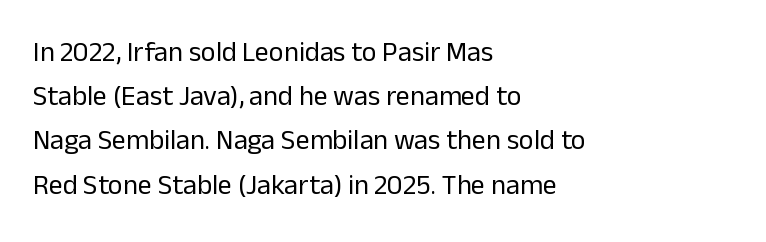
{"serif": "no", "italic": "no", "bold": "no", "weight": "regular", "width": "normal", "stroke_contrast": "low", "x_height": "medium", "monospaced": "no", "underline": "no", "align": "left", "line_spacing": "normal", "line_spacing_ratio": 1.58, "letter_spacing": "normal", "letter_spacing_em": 0.0, "glyph_px": 28}
